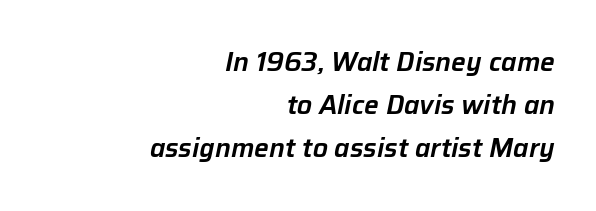
{"italic": "yes", "lean": "right", "slant_degrees": 12, "underline": "no", "align": "right", "line_spacing": "normal", "line_spacing_ratio": 1.66, "letter_spacing": "normal", "letter_spacing_em": 0.0, "glyph_px": 26}
